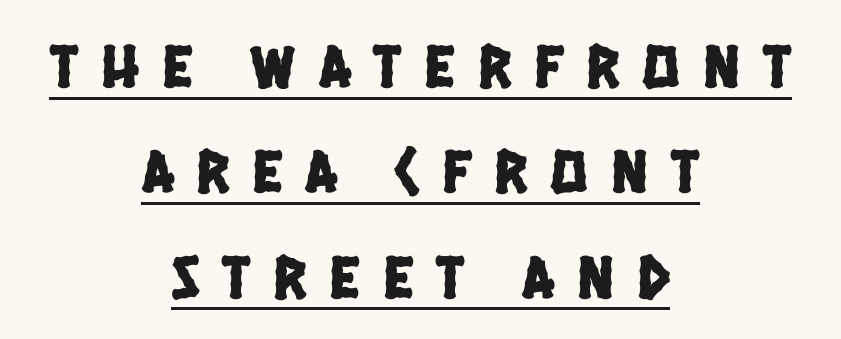
Q: Is the typeface a serif or a sans-serif typeface? A: Sans-serif.
Q: Is the text underlined? A: Yes.
Q: How is the paragraph aligned? A: Centered.
Q: Is the spacing between letters normal or unusually wide? A: Unusually wide.
Q: Is the spacing between lines tight, normal or loose? A: Normal.
Q: Width (condensed, normal, or wide)? A: Condensed.
Q: Stroke contrast? A: Low.
Q: x-height? A: Large.
Q: Monospaced? A: No.
